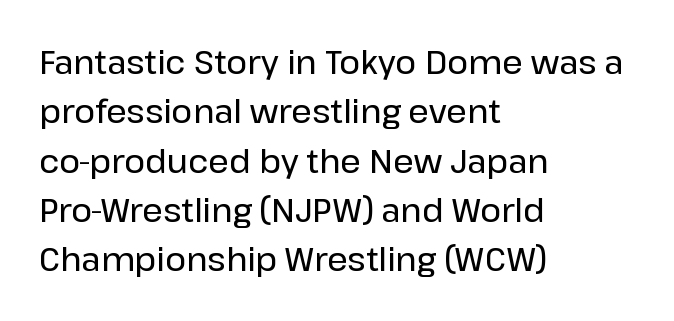
Between one letter and the next there's only the usual sliver of space. The line-height multiplier appears to be the usual default. Each letter keeps its own natural width here, so spacing adapts to shape. The glyphs in this specimen are sans serif. The passage shown is not underscored anywhere. This sample uses an upright cut, with every glyph sitting square on the baseline.
